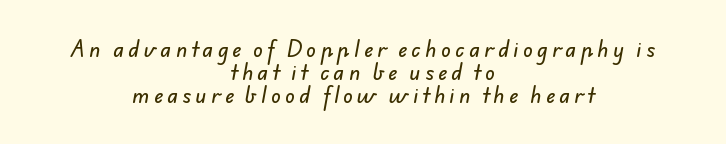
Q: Is the text underlined? A: No.
Q: How is the paragraph aligned? A: Centered.
Q: Is the spacing between letters normal or unusually wide? A: Unusually wide.
Q: Is the spacing between lines tight, normal or loose? A: Tight.
